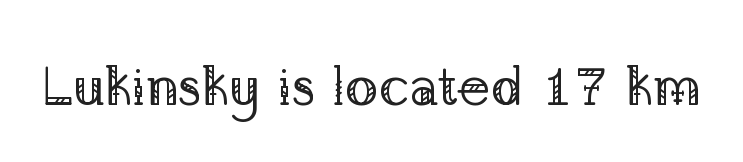
Quick note: underline off. The specimen reads as upright at a glance. Looks like regular typesetting: each glyph gets only the width it needs. Weight: not bold — regular or lighter. This sample uses a serif face.
